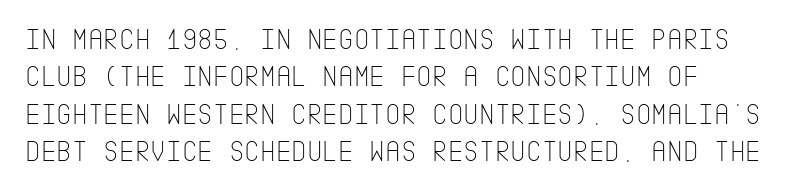
The image shows 30 px thin, condensed sans-serif type, upright; set normal line spacing (1.25x), normal letter spacing, not underlined; low stroke contrast and a large x-height.
